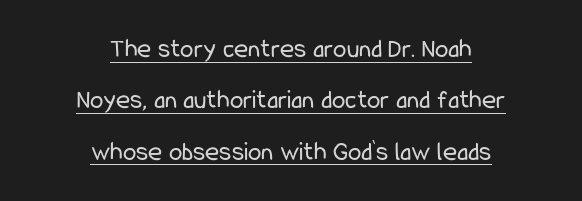
This sample carries an underscore along the baseline area. If you measured baseline to baseline, you'd find a long distance. The compositor balanced each line on the midline. It's the straight-up-and-down kind of type. Heft: none added — not bold. No extra tracking has been applied to these lines.
